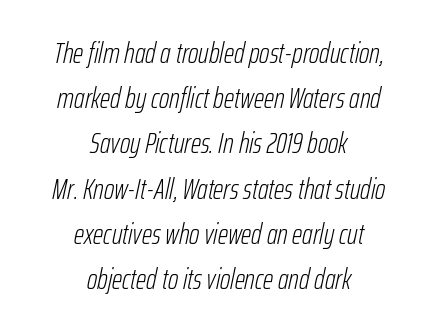
The image shows 29 px light, condensed type, italic (leaning right); set centered, normal line spacing (1.56x), normal letter spacing, not underlined; low stroke contrast and a medium x-height.
